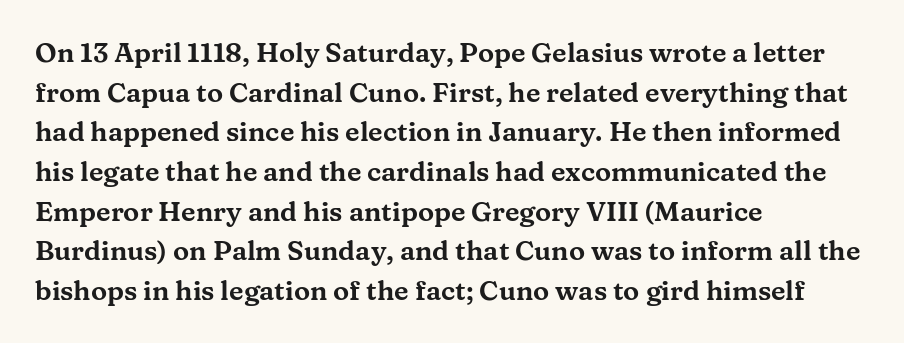
{"italic": "no", "underline": "no", "align": "left", "line_spacing": "normal", "line_spacing_ratio": 1.47, "letter_spacing": "normal", "letter_spacing_em": 0.0, "glyph_px": 27}
